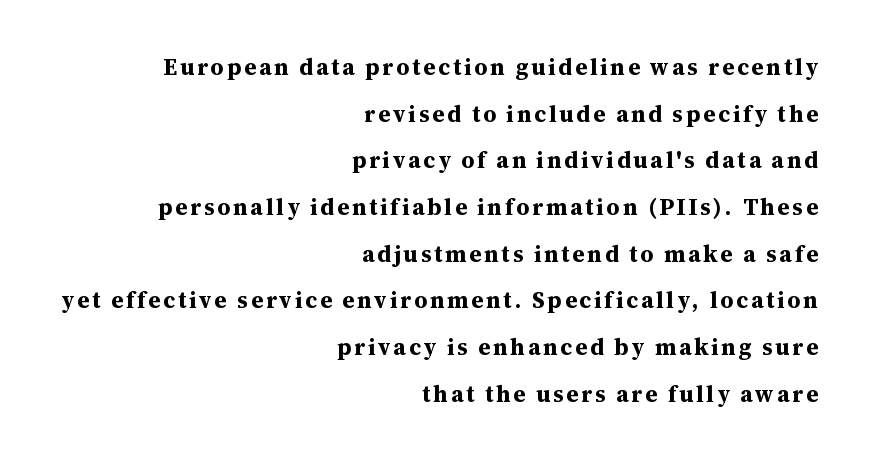
Students, observe: this is what heavily led, spacious text looks like. Rule under the text: the space is simply empty. Heft: maximum for text — a bold. Is the block centered? No — it sits flush against the right margin. When letters stand straight like this, we call the style roman or upright.
